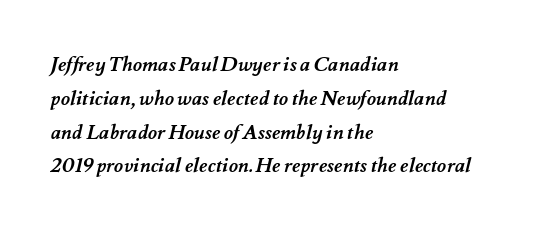
Each new line begins a customary step beneath the previous one. Bare-footed words on every line. Tracking here is standard; glyphs follow each other at the usual distance. Notice how the passage keeps a crisp vertical edge on the left only. Set as a true bold cut, around the 700 mark.
